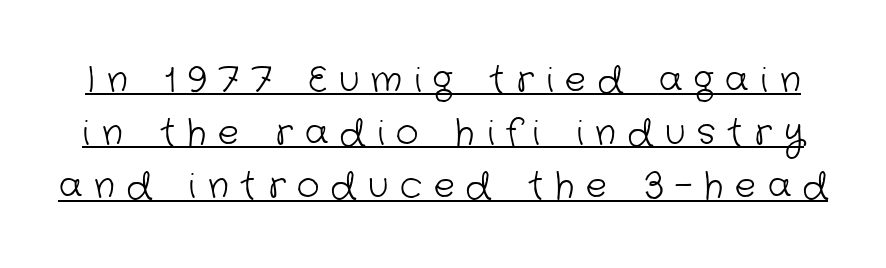
{"serif": "no", "bold": "no", "weight": "light", "width": "normal", "stroke_contrast": "low", "x_height": "medium", "monospaced": "no", "underline": "yes", "line_spacing": "normal", "line_spacing_ratio": 1.52, "letter_spacing": "wide", "letter_spacing_em": 0.34, "glyph_px": 35}
